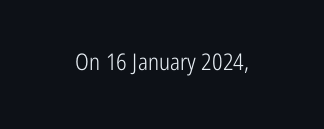
{"italic": "no", "bold": "no", "underline": "no", "letter_spacing": "normal", "letter_spacing_em": 0.0, "glyph_px": 23}
